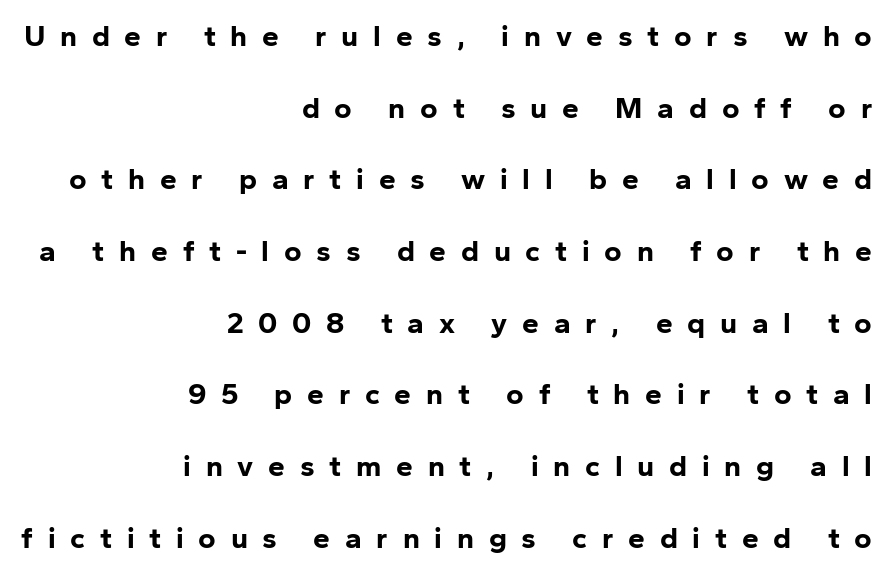
Right-aligned paragraph, ragged on the left. The area under the type is left untouched. Characters follow at a spacing far wider than the type designer built in. You'd pick this weight for a headline — it's a proper bold.
